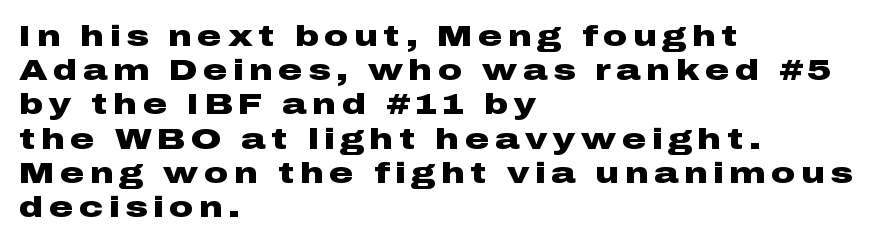
Compared with a centered layout, this one pins lines to the left instead. A typesetter would mark this as roman, not italic. Letters rest on an invisible, unmarked baseline. A typesetter would call this leading minimal, almost set solid. Nothing sits at the stroke ends, so this counts as sans-serif. Note the varied advance widths — an 'i' is clearly narrower than an 'm'.
